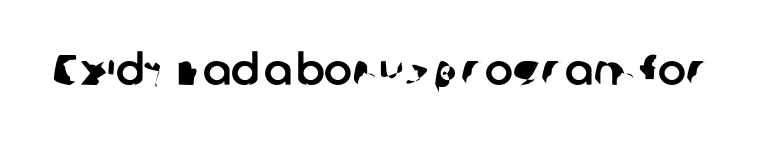
{"serif": "no", "width": "normal", "stroke_contrast": "low", "x_height": "medium", "monospaced": "no", "underline": "no", "letter_spacing": "normal", "letter_spacing_em": 0.0, "glyph_px": 42}
